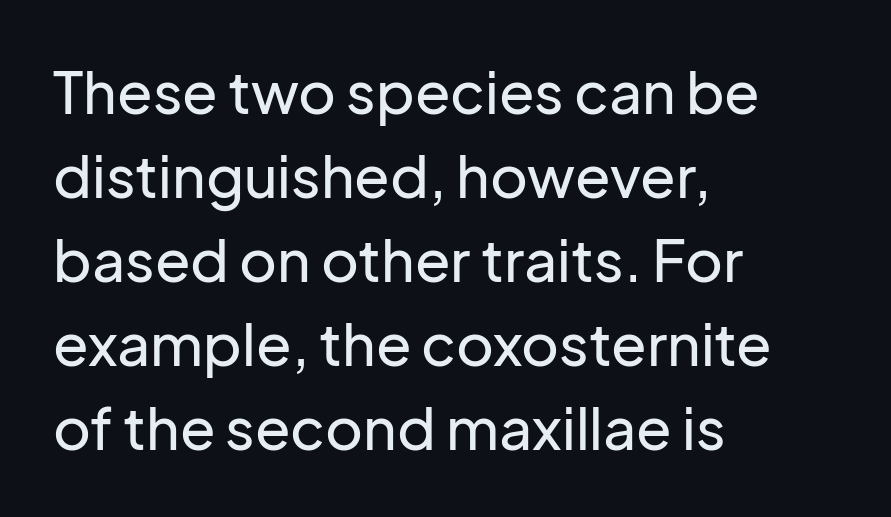
Words float on clear page, feet unadorned. Nothing sits at the stroke ends, so this counts as sans-serif. The letterforms sit shoulder to shoulder at normal distance. Quick note: not italic, upright. Think of a printed novel: that variable character pitch is what you see here. This block has exactly the height ordinary leading produces.
